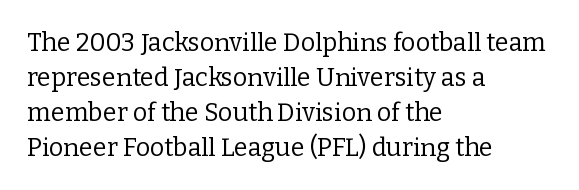
The image shows 25 px text type, upright; set left-aligned, normal line spacing (1.4x), normal letter spacing, not underlined.
